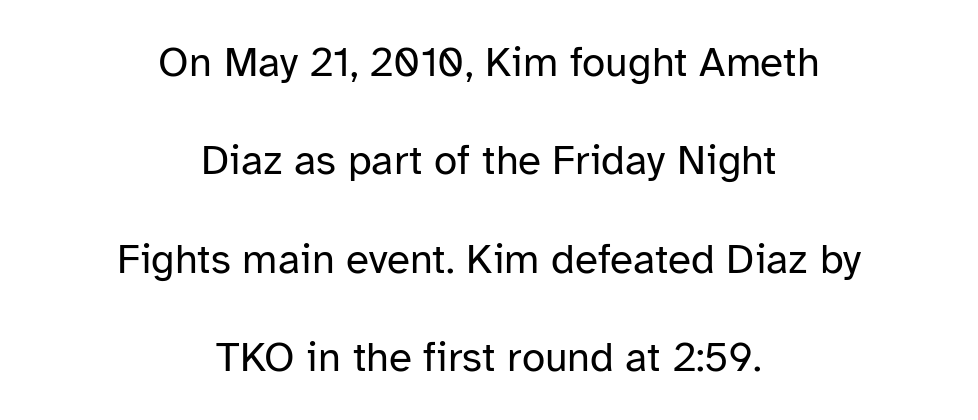
{"serif": "no", "italic": "no", "bold": "no", "weight": "regular", "width": "normal", "stroke_contrast": "low", "x_height": "medium", "monospaced": "no", "underline": "no", "align": "center", "line_spacing": "loose", "line_spacing_ratio": 2.34, "letter_spacing": "normal", "letter_spacing_em": 0.0, "glyph_px": 42}
